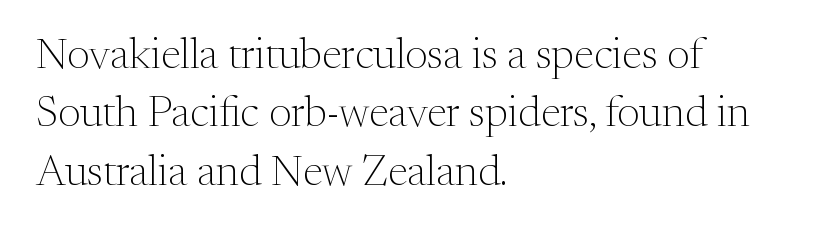
Q: Is the text bold? A: No.
Q: Is the text italic (slanted)? A: No, it is upright.
Q: Is the typeface a serif or a sans-serif typeface? A: Serif.
Q: Is the text underlined? A: No.
Q: How is the paragraph aligned? A: Left-aligned.
Q: Is the spacing between letters normal or unusually wide? A: Normal.
Q: Is the spacing between lines tight, normal or loose? A: Normal.
Q: Width (condensed, normal, or wide)? A: Normal.
Q: Stroke contrast? A: Medium.
Q: x-height? A: Medium.
Q: Monospaced? A: No.
